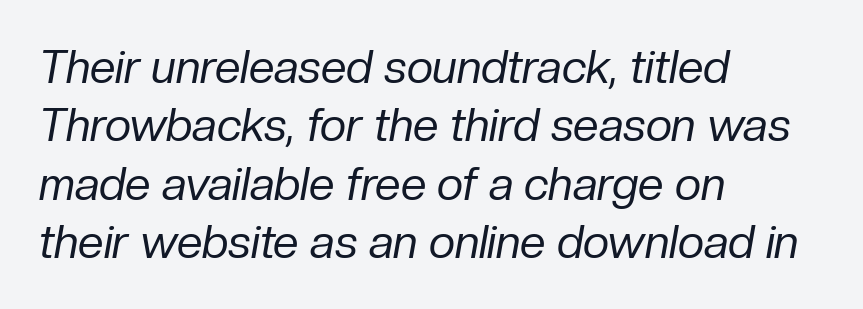
Q: Is the text bold? A: No.
Q: Is the text italic (slanted)? A: Yes, it leans right by about 10 degrees.
Q: Is the text underlined? A: No.
Q: How is the paragraph aligned? A: Left-aligned.
Q: Is the spacing between letters normal or unusually wide? A: Normal.
Q: Is the spacing between lines tight, normal or loose? A: Normal.
Q: Width (condensed, normal, or wide)? A: Normal.
Q: Stroke contrast? A: Low.
Q: x-height? A: Medium.
Q: Monospaced? A: No.
